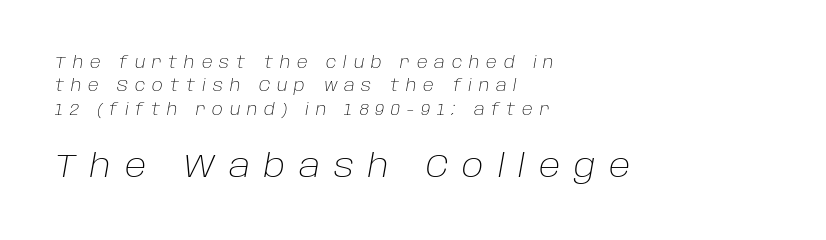
Q: Is the text bold? A: No.
Q: Is the text italic (slanted)? A: Yes, it leans right by about 10 degrees.
Q: Is the text underlined? A: No.
Q: How is the paragraph aligned? A: Left-aligned.
Q: Is the spacing between letters normal or unusually wide? A: Unusually wide.
Q: Is the spacing between lines tight, normal or loose? A: Normal.
Q: Which block of text is set in a larger size, the first (top) or the second (bottom)? A: The second (bottom) one.
Q: Width (condensed, normal, or wide)? A: Normal.
Q: Stroke contrast? A: Low.
Q: x-height? A: Large.
Q: Monospaced? A: No.
